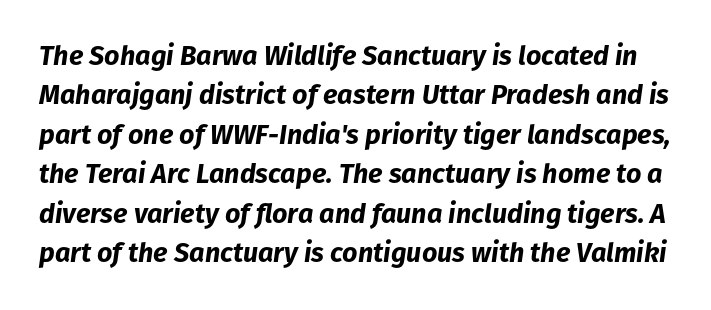
Q: Is the text bold? A: Yes.
Q: Is the text italic (slanted)? A: Yes, it leans right by about 8 degrees.
Q: Is the text underlined? A: No.
Q: Is the spacing between letters normal or unusually wide? A: Normal.
Q: Is the spacing between lines tight, normal or loose? A: Normal.
